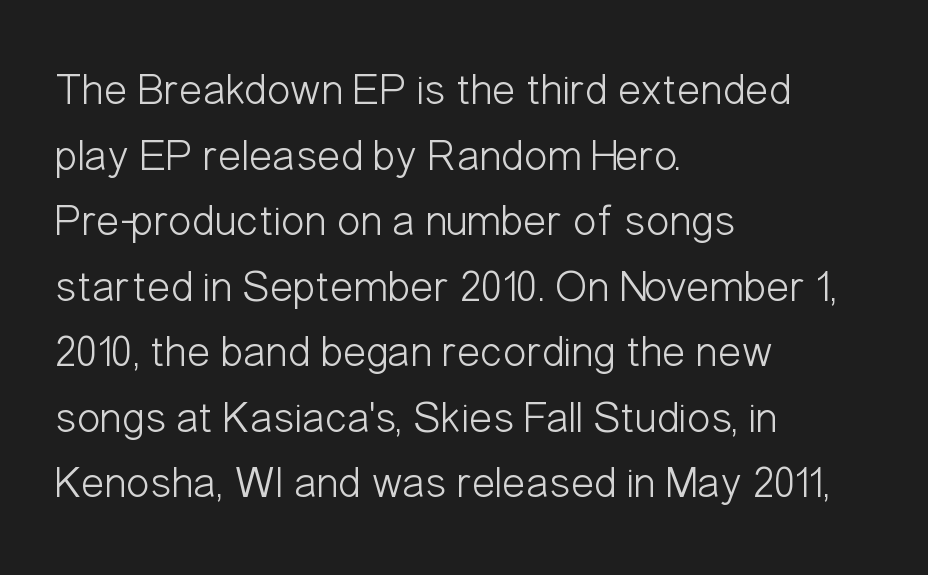
The block of text has a typical density, with ordinary space between rows. Alignment: flush left. The foot of each line stays bare and open. This rendering leaves character spacing at its baseline value. What kind of face is this? One without serifs — a sans. This is roman type, the default non-slanted kind.
